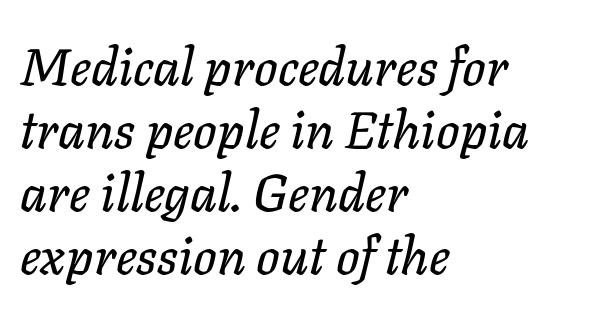
Is this a fixed-width face? No — the glyphs have proportional, varying widths. Plain, unruled lines of type. These lines keep a tight, regular rhythm from letter to letter. The lines are quadded left. It's the slanting kind of type.
